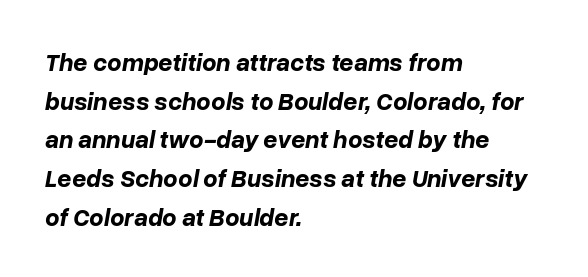
The image shows 25 px bold type, italic (leaning right); set left-aligned, normal line spacing (1.55x), normal letter spacing, not underlined.
